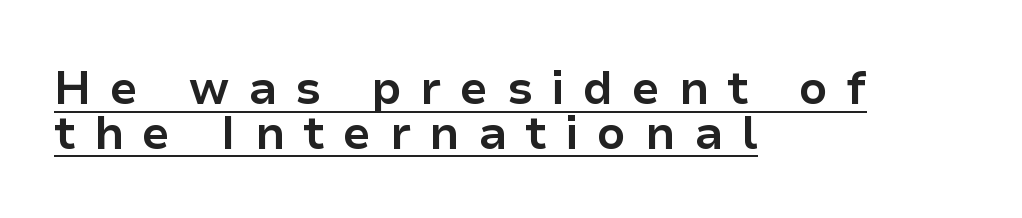
{"serif": "no", "italic": "no", "bold": "yes", "weight": "bold", "width": "normal", "stroke_contrast": "low", "x_height": "medium", "monospaced": "no", "underline": "yes", "align": "left", "line_spacing": "tight", "line_spacing_ratio": 0.97, "letter_spacing": "wide", "letter_spacing_em": 0.4, "glyph_px": 46}
